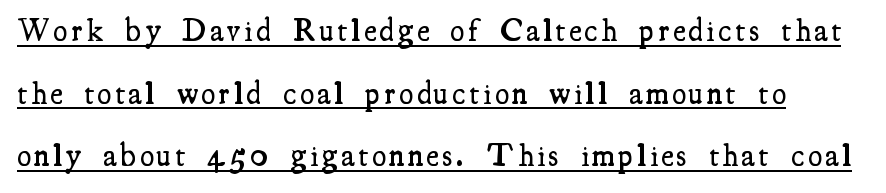
Q: Is the text bold? A: Semi-bold.
Q: Is the text italic (slanted)? A: No, it is upright.
Q: Is the typeface a serif or a sans-serif typeface? A: Serif.
Q: Is the text underlined? A: Yes.
Q: Is the spacing between lines tight, normal or loose? A: Loose.
Q: Width (condensed, normal, or wide)? A: Condensed.
Q: Stroke contrast? A: Medium.
Q: x-height? A: Small.
Q: Monospaced? A: No.
